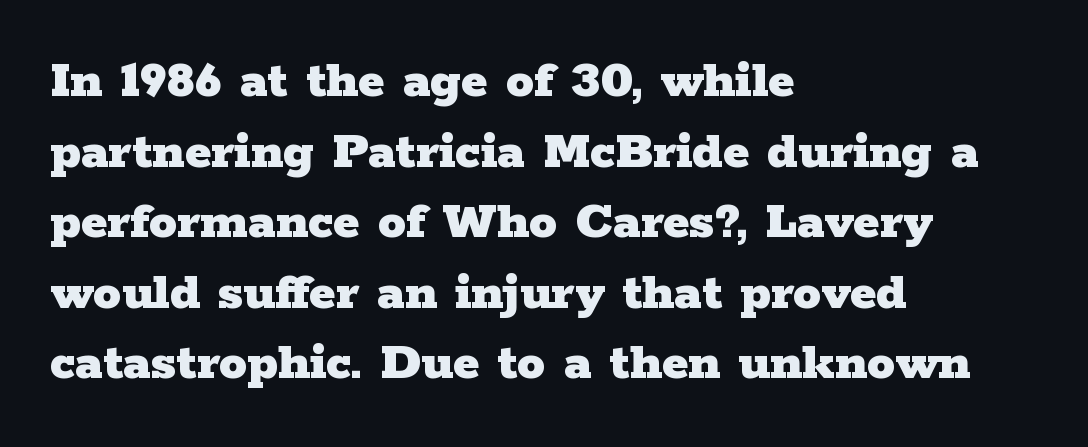
Q: Is the text bold? A: Yes.
Q: Is the text italic (slanted)? A: No, it is upright.
Q: Is the typeface a serif or a sans-serif typeface? A: Serif.
Q: Is the text underlined? A: No.
Q: How is the paragraph aligned? A: Left-aligned.
Q: Is the spacing between letters normal or unusually wide? A: Normal.
Q: Is the spacing between lines tight, normal or loose? A: Normal.
Q: Width (condensed, normal, or wide)? A: Wide.
Q: Stroke contrast? A: Low.
Q: x-height? A: Medium.
Q: Monospaced? A: No.
